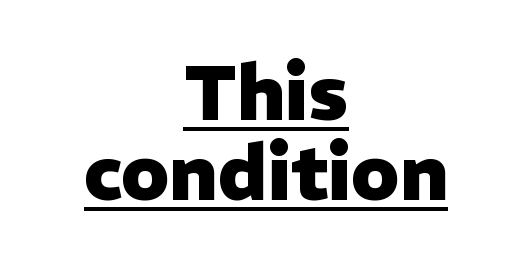
The image shows 77 px heavy sans-serif type, upright; set centered, tight line spacing (1.04x), normal letter spacing, underlined; low stroke contrast and a medium x-height.
